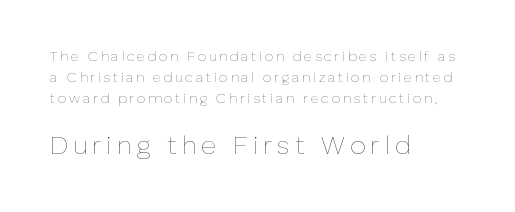
The image shows 26 px text type, upright; set left-aligned, normal line spacing (1.51x), not underlined; the second (bottom) block is 1.86x larger.
